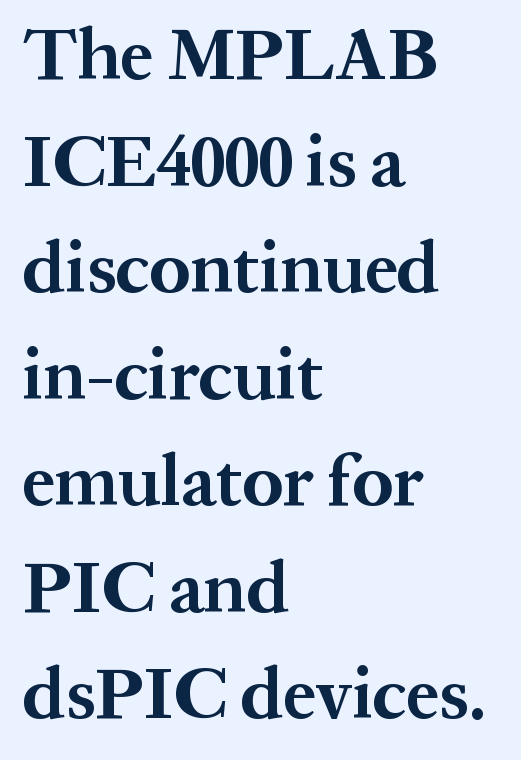
The image shows 73 px bold serif type, upright; set left-aligned, normal line spacing (1.46x), normal letter spacing, not underlined; medium stroke contrast and a medium x-height.
